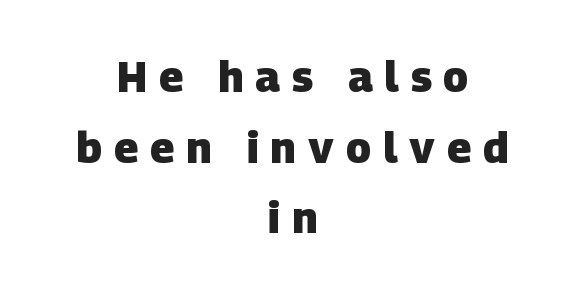
{"serif": "no", "bold": "yes", "weight": "heavy", "width": "normal", "stroke_contrast": "low", "x_height": "large", "monospaced": "no", "underline": "no", "align": "center", "line_spacing": "normal", "line_spacing_ratio": 1.68, "letter_spacing": "wide", "letter_spacing_em": 0.29, "glyph_px": 42}
